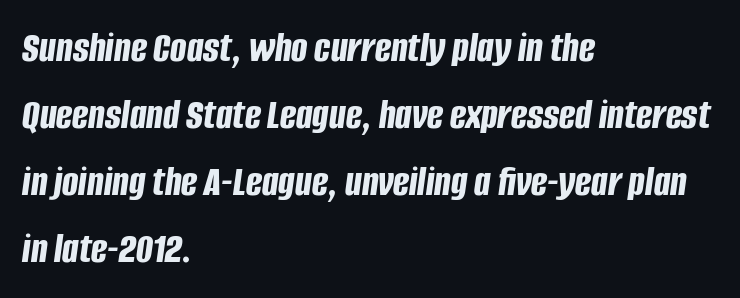
The image shows 43 px bold, condensed type, italic (leaning right); set left-aligned, normal line spacing (1.56x), normal letter spacing, not underlined; low stroke contrast and a large x-height.
